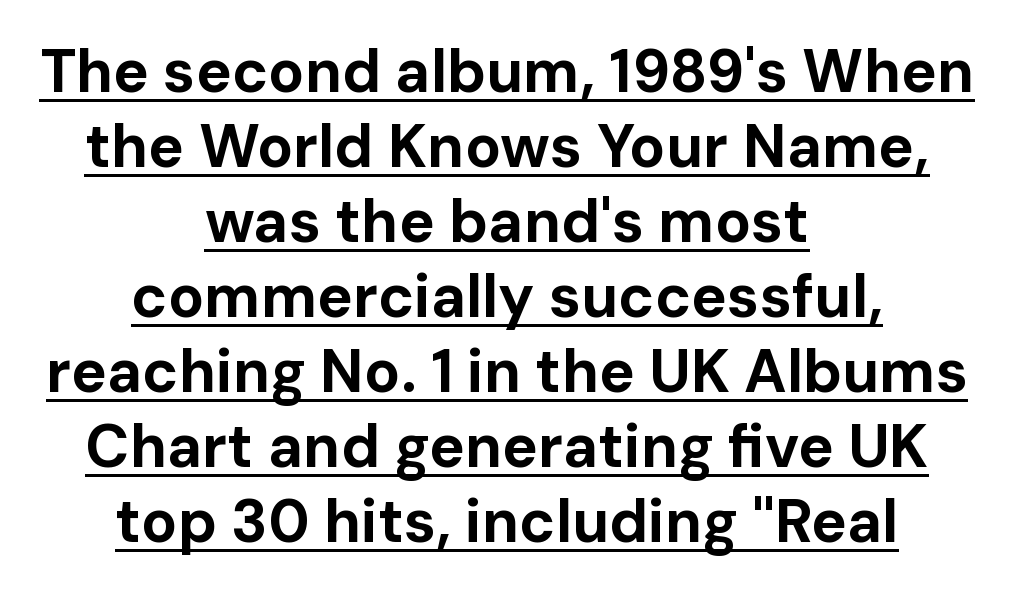
The image shows 60 px bold sans-serif type, upright; set centered, normal line spacing (1.25x), normal letter spacing, underlined; low stroke contrast and a medium x-height.
